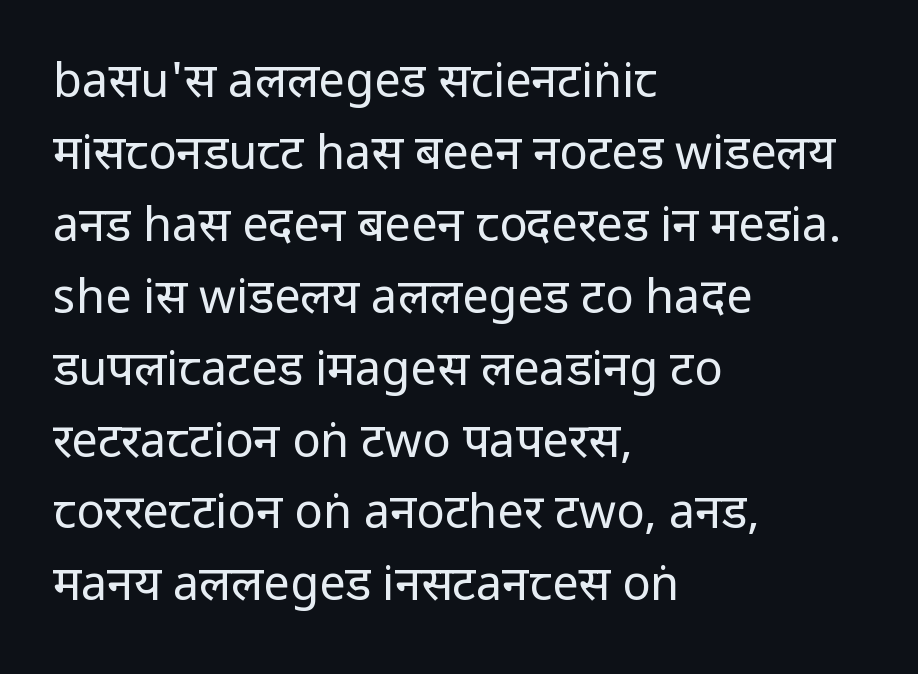
{"serif": "no", "italic": "no", "bold": "no", "weight": "regular", "width": "condensed", "stroke_contrast": "low", "underline": "no", "align": "left", "line_spacing": "normal", "line_spacing_ratio": 1.53, "letter_spacing": "normal", "letter_spacing_em": 0.0, "glyph_px": 47}
